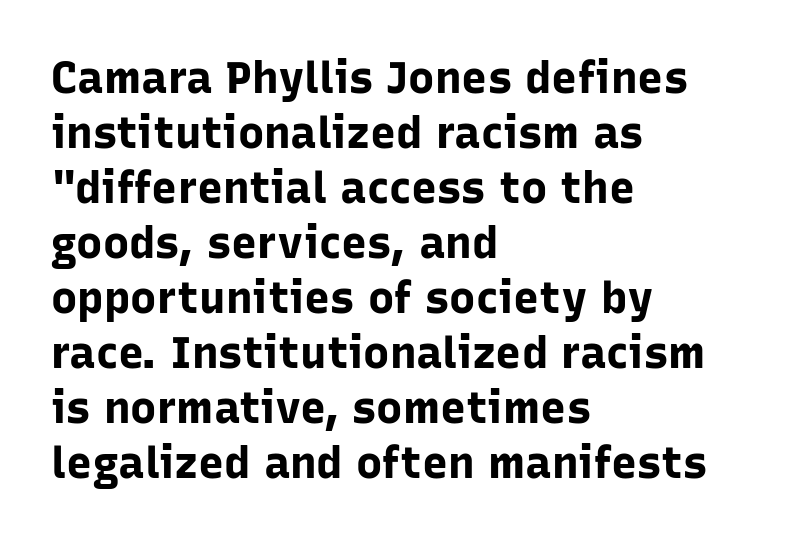
Q: Is the text bold? A: Yes.
Q: Is the text italic (slanted)? A: No, it is upright.
Q: Is the typeface a serif or a sans-serif typeface? A: Sans-serif.
Q: Is the text underlined? A: No.
Q: How is the paragraph aligned? A: Left-aligned.
Q: Is the spacing between letters normal or unusually wide? A: Normal.
Q: Is the spacing between lines tight, normal or loose? A: Normal.
Q: Width (condensed, normal, or wide)? A: Normal.
Q: Stroke contrast? A: Low.
Q: x-height? A: Medium.
Q: Monospaced? A: No.
